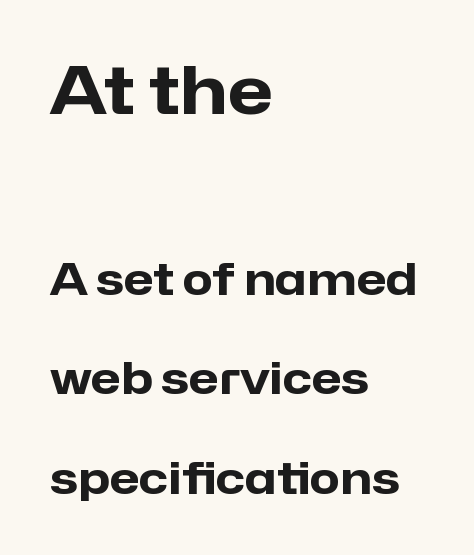
Strong, thick strokes mark this as bold type. Do the characters align in a grid? No, the font is proportional. The passage shown begins with its larger block and ends with its smaller one. The rendering shows plain stroke endings on the letterforms — a sans-serif design. Upright lettering throughout.
